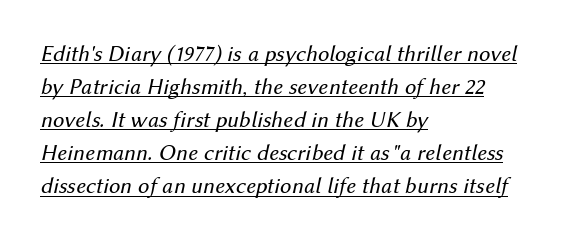
Q: Is the text bold? A: No.
Q: Is the text italic (slanted)? A: Yes, it leans right by about 12 degrees.
Q: Is the text underlined? A: Yes.
Q: How is the paragraph aligned? A: Left-aligned.
Q: Is the spacing between letters normal or unusually wide? A: Normal.
Q: Is the spacing between lines tight, normal or loose? A: Normal.
